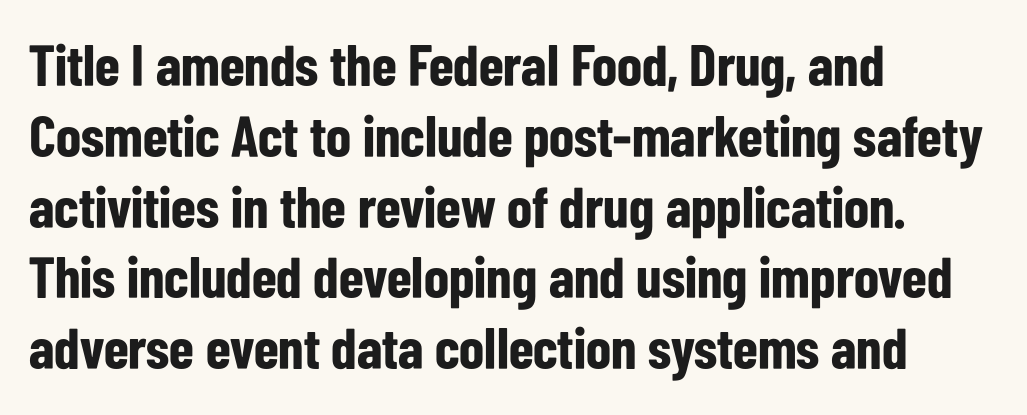
The image shows 58 px bold, condensed sans-serif type, upright; set left-aligned, line spacing 1.22x, normal letter spacing, not underlined; low stroke contrast and a medium x-height.
